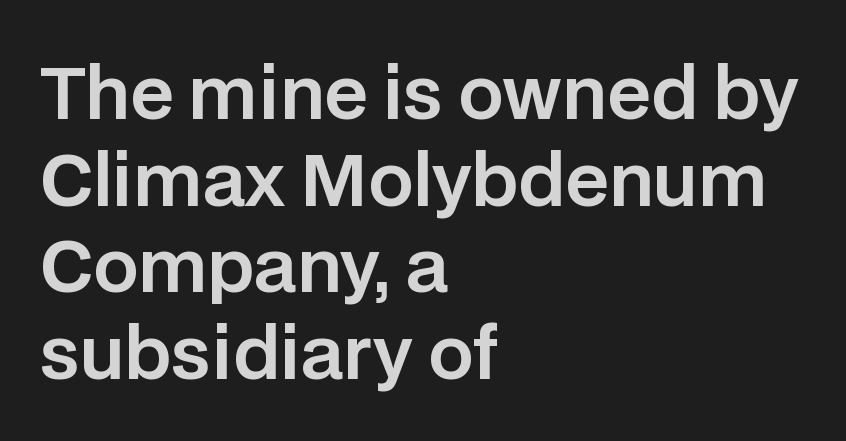
The image shows 71 px sans-serif type, upright; set left-aligned, line spacing 1.22x, normal letter spacing, not underlined; low stroke contrast and a large x-height.
